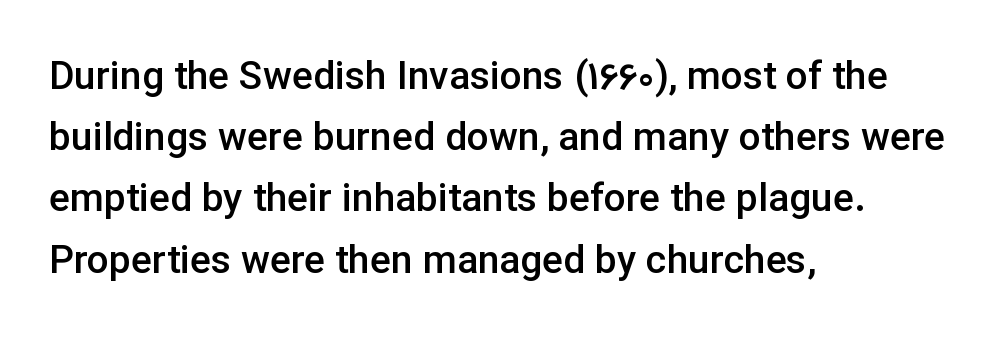
Are there feet on the stems? There aren't — it's a sans. Its strokes are somewhat broadened, the hallmark of semibold type. Regarding leading, the lines here are spaced in the standard way. The tracking reads as untouched default to a designer's eye. The typesetter chose a ragged-right arrangement here.
